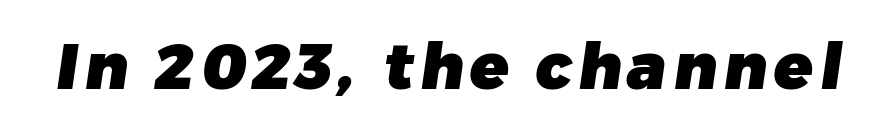
{"serif": "no", "bold": "yes", "weight": "heavy", "width": "normal", "stroke_contrast": "low", "x_height": "medium", "monospaced": "no", "underline": "no", "glyph_px": 64}
